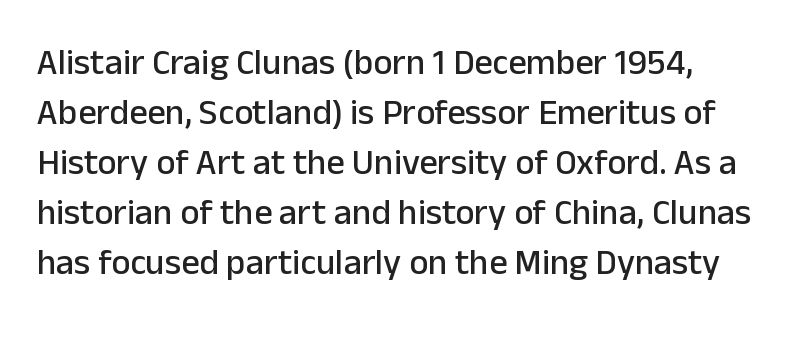
{"serif": "no", "italic": "no", "width": "normal", "stroke_contrast": "low", "x_height": "medium", "monospaced": "no", "underline": "no", "align": "left", "line_spacing": "normal", "line_spacing_ratio": 1.39, "letter_spacing": "normal", "letter_spacing_em": 0.0, "glyph_px": 36}
